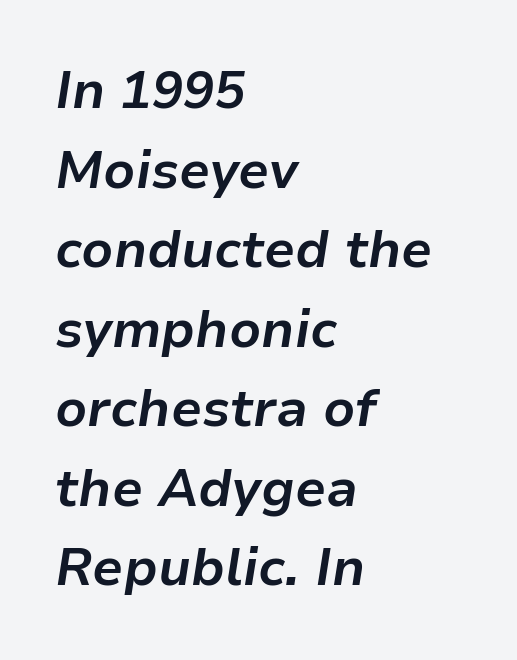
{"italic": "yes", "lean": "right", "slant_degrees": 9, "bold": "yes", "weight": "bold", "width": "normal", "stroke_contrast": "low", "x_height": "medium", "monospaced": "no", "underline": "no", "align": "left", "line_spacing": "normal", "line_spacing_ratio": 1.53, "letter_spacing": "normal", "letter_spacing_em": 0.0, "glyph_px": 52}
